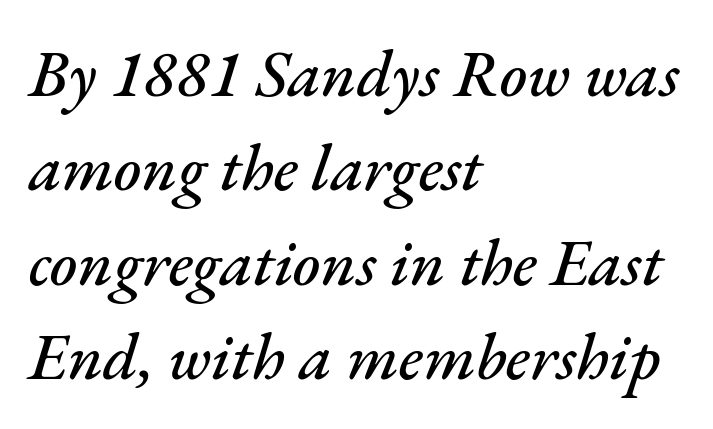
Q: Is the text italic (slanted)? A: Yes, it leans right by about 17 degrees.
Q: Is the text underlined? A: No.
Q: How is the paragraph aligned? A: Left-aligned.
Q: Is the spacing between letters normal or unusually wide? A: Normal.
Q: Is the spacing between lines tight, normal or loose? A: Normal.
Q: Width (condensed, normal, or wide)? A: Normal.
Q: Stroke contrast? A: Medium.
Q: x-height? A: Small.
Q: Monospaced? A: No.
